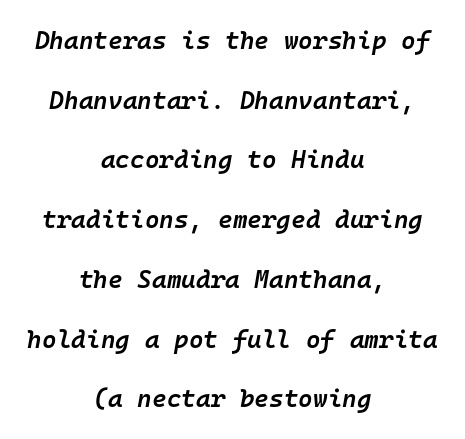
{"italic": "yes", "lean": "right", "slant_degrees": 10, "bold": "semi", "underline": "no", "align": "center", "line_spacing": "loose", "line_spacing_ratio": 2.39, "letter_spacing": "normal", "letter_spacing_em": 0.0, "glyph_px": 25}
